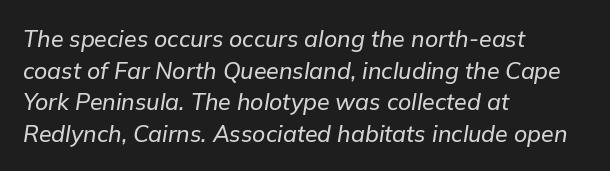
The font's italic variant was chosen for this text. Layout note: lines flush left. Rule under the text: the space is simply empty. In terms of letterspacing, this is plain default setting. The line-height multiplier appears to be the usual default.
